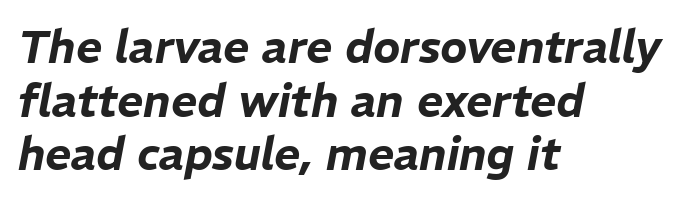
Q: Is the text italic (slanted)? A: Yes, it leans right by about 11 degrees.
Q: Is the text underlined? A: No.
Q: How is the paragraph aligned? A: Left-aligned.
Q: Is the spacing between letters normal or unusually wide? A: Normal.
Q: Width (condensed, normal, or wide)? A: Normal.
Q: Stroke contrast? A: Low.
Q: x-height? A: Medium.
Q: Monospaced? A: No.
